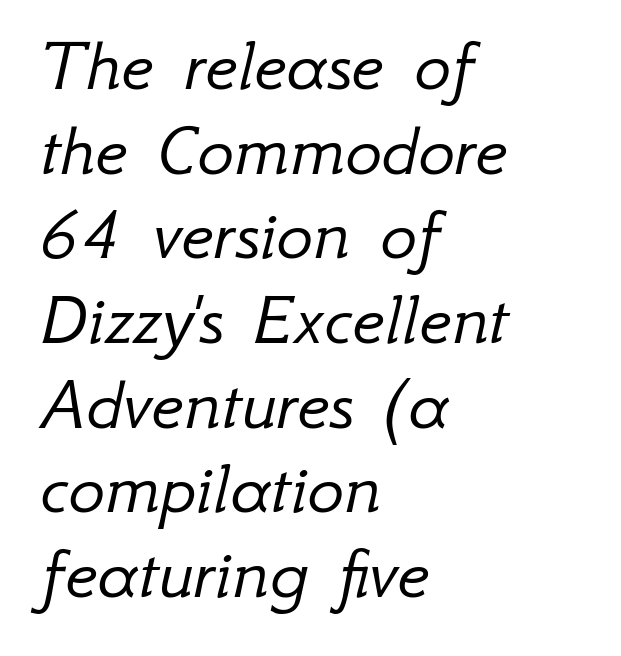
These lines are rendered in a variable-pitch font. If you measured baseline to baseline, you'd find a short distance. Which margin do the lines hug? The left one — the right edge is uneven. The gap between lines stays unmarked.
